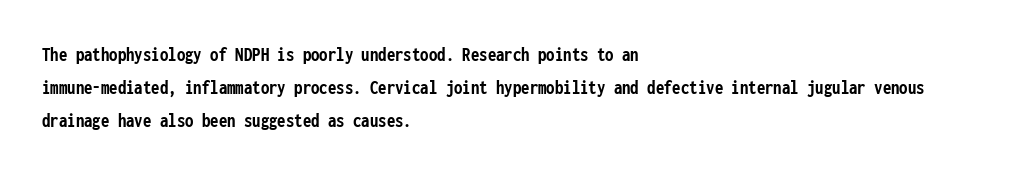
Weight check: bold — yes, fully. This rendering features lettering with no underline. This is the regular roman posture of the typeface. Is there much room between lines? A standard amount, neither cramped nor airy. No extra tracking has been applied to these lines. The rag falls on the right side of this text block.
